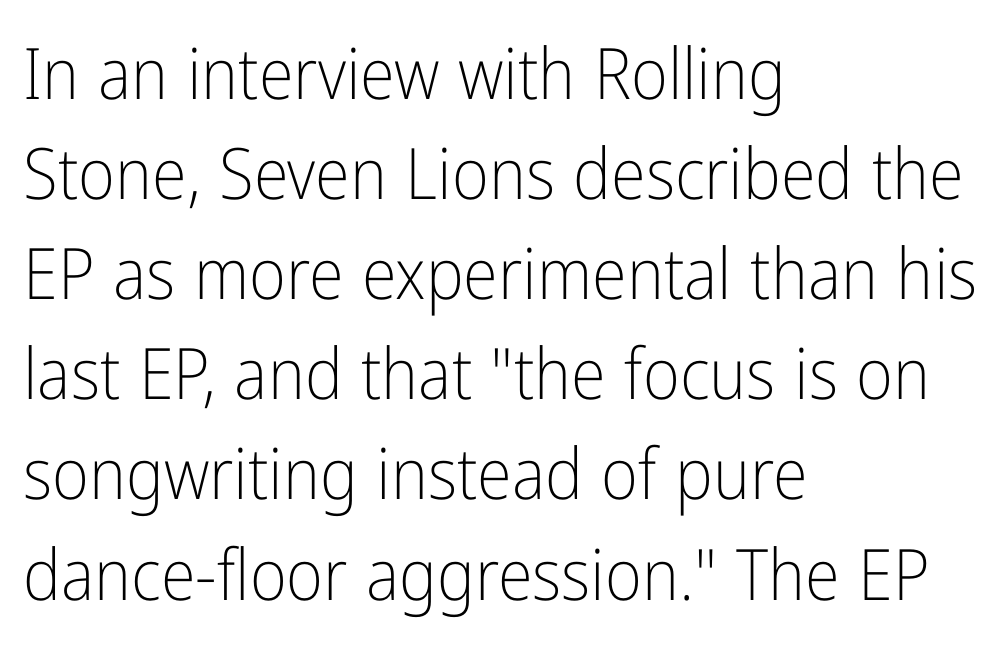
The image shows 71 px light, condensed sans-serif type, upright; set left-aligned, normal line spacing (1.41x), normal letter spacing, not underlined; low stroke contrast and a medium x-height.
